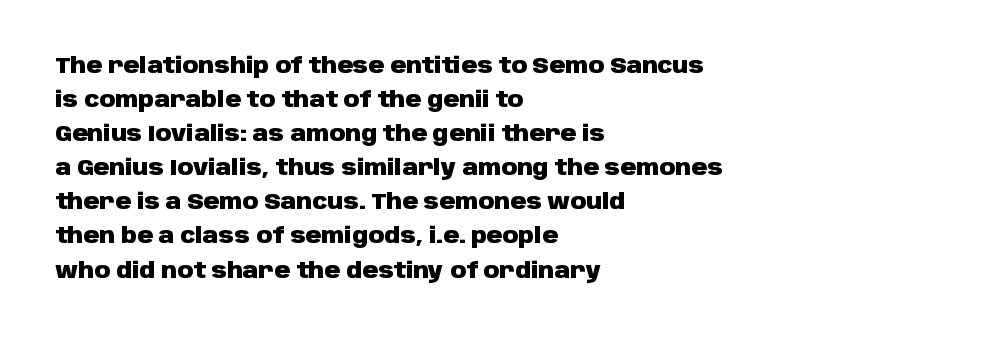
The image shows 22 px bold type, upright; set left-aligned, normal line spacing (1.55x), normal letter spacing, not underlined.
